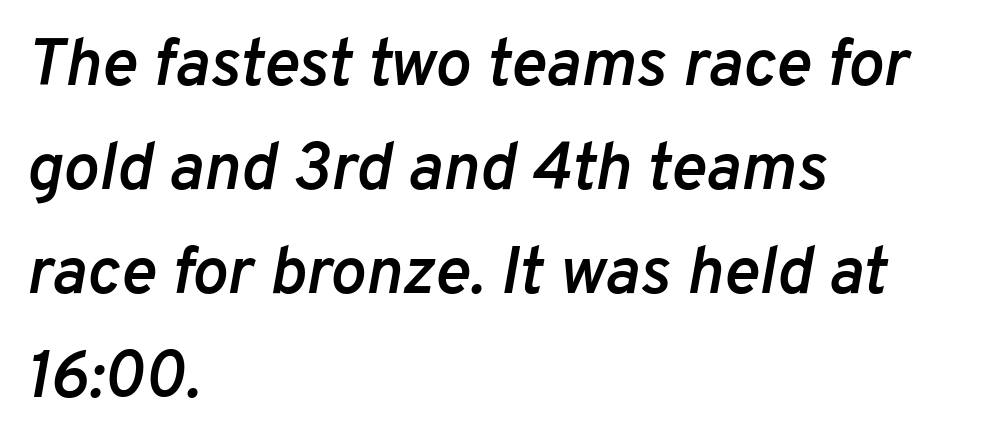
The letters are slanted; this is an italic face. Summary of vertical rhythm: regular, with standard interline spacing. If you drew a ruler down the left edge, every line would touch it. Tracking here is standard; glyphs follow each other at the usual distance. Varying glyph widths throughout — classic text-font behaviour. The foot of each line stays bare and open.
